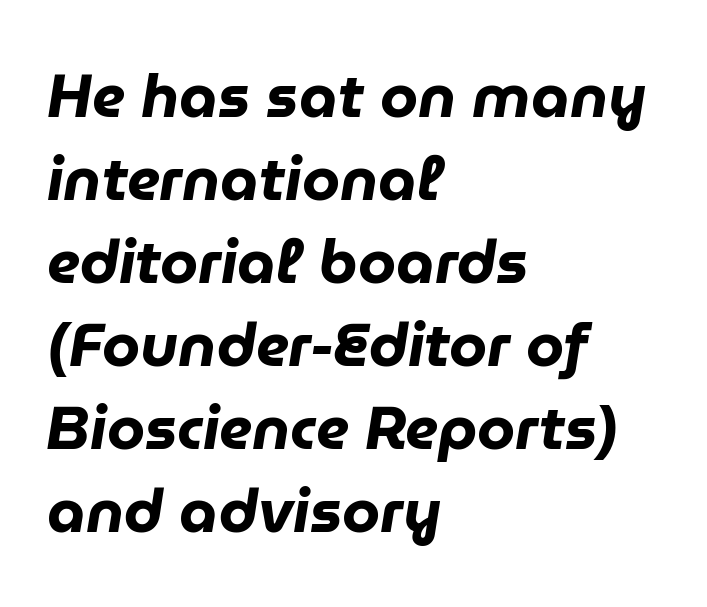
{"italic": "yes", "lean": "right", "slant_degrees": 9, "bold": "yes", "weight": "heavy", "width": "normal", "stroke_contrast": "low", "x_height": "medium", "monospaced": "no", "underline": "no", "align": "left", "line_spacing": "normal", "line_spacing_ratio": 1.36, "letter_spacing": "normal", "letter_spacing_em": 0.0, "glyph_px": 61}
